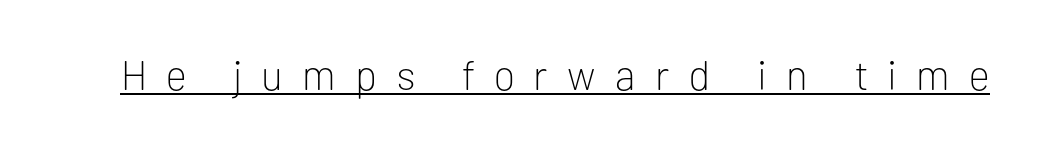
The image shows 41 px light sans-serif type, upright; set unusually wide letter spacing (+0.47 em), underlined; low stroke contrast and a medium x-height.
